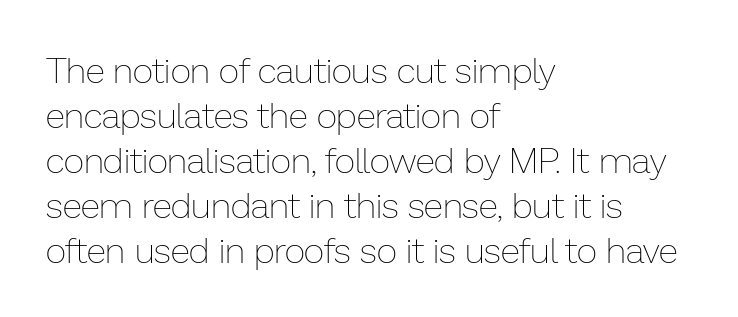
The image shows 36 px thin type, upright; set left-aligned, normal line spacing (1.25x), normal letter spacing, not underlined; low stroke contrast and a medium x-height.
